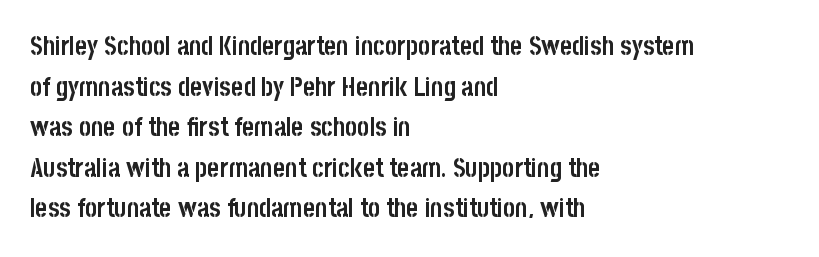
Q: Is the text bold? A: Yes.
Q: Is the text italic (slanted)? A: No, it is upright.
Q: Is the text underlined? A: No.
Q: How is the paragraph aligned? A: Left-aligned.
Q: Is the spacing between letters normal or unusually wide? A: Normal.
Q: Is the spacing between lines tight, normal or loose? A: Normal.
